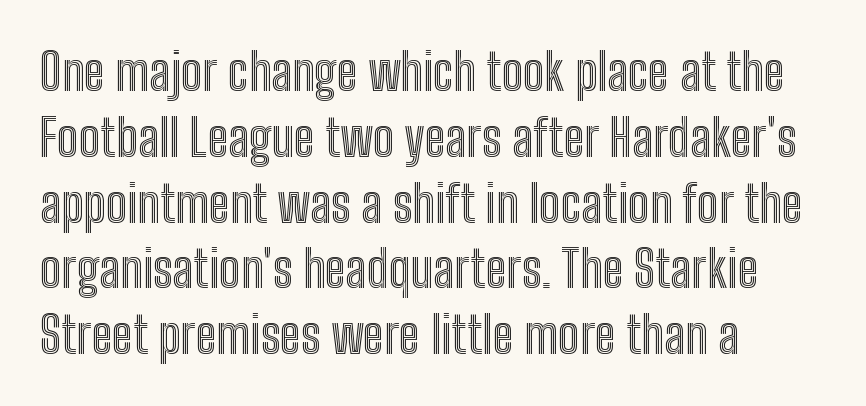
The image shows 51 px condensed type, upright; set left-aligned, normal line spacing (1.29x), normal letter spacing, not underlined; a medium x-height.
